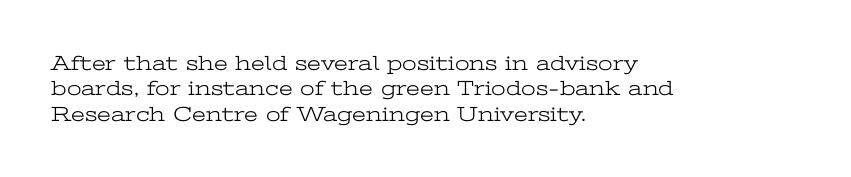
Q: Is the text bold? A: No.
Q: Is the text italic (slanted)? A: No, it is upright.
Q: Is the text underlined? A: No.
Q: How is the paragraph aligned? A: Left-aligned.
Q: Is the spacing between letters normal or unusually wide? A: Normal.
